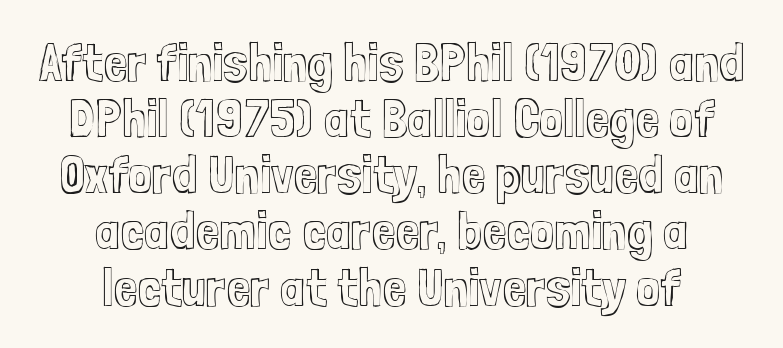
{"italic": "no", "width": "condensed", "x_height": "medium", "monospaced": "no", "underline": "no", "align": "center", "line_spacing": "tight", "line_spacing_ratio": 1.04, "letter_spacing": "normal", "letter_spacing_em": 0.0, "glyph_px": 54}
